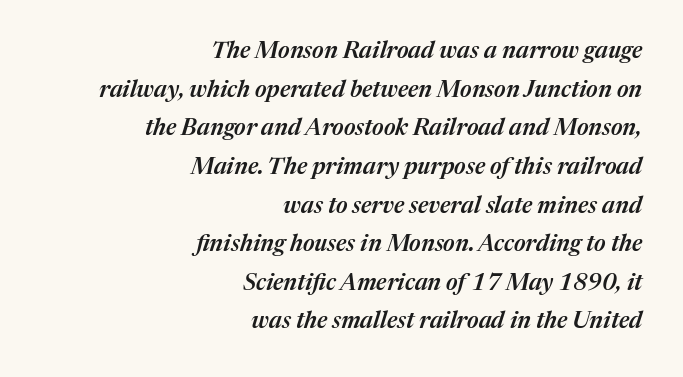
Q: Is the text bold? A: Semi-bold.
Q: Is the text italic (slanted)? A: Yes, it leans right by about 17 degrees.
Q: Is the text underlined? A: No.
Q: How is the paragraph aligned? A: Right-aligned.
Q: Is the spacing between letters normal or unusually wide? A: Normal.
Q: Is the spacing between lines tight, normal or loose? A: Normal.
